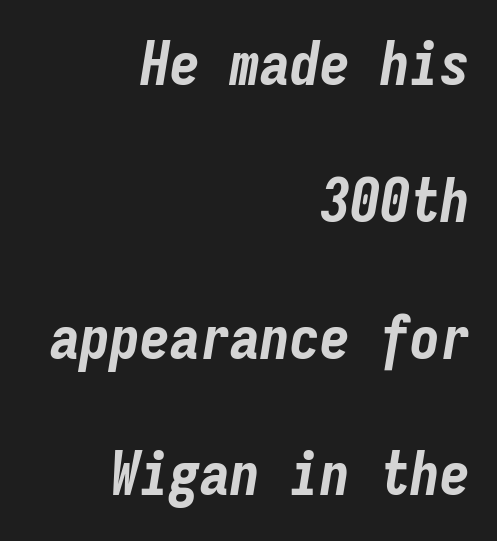
Q: Is the text bold? A: Yes.
Q: Is the text italic (slanted)? A: Yes, it leans right by about 9 degrees.
Q: Is the text underlined? A: No.
Q: How is the paragraph aligned? A: Right-aligned.
Q: Is the spacing between letters normal or unusually wide? A: Normal.
Q: Is the spacing between lines tight, normal or loose? A: Loose.
Q: Width (condensed, normal, or wide)? A: Condensed.
Q: Stroke contrast? A: Low.
Q: x-height? A: Medium.
Q: Monospaced? A: Yes.
